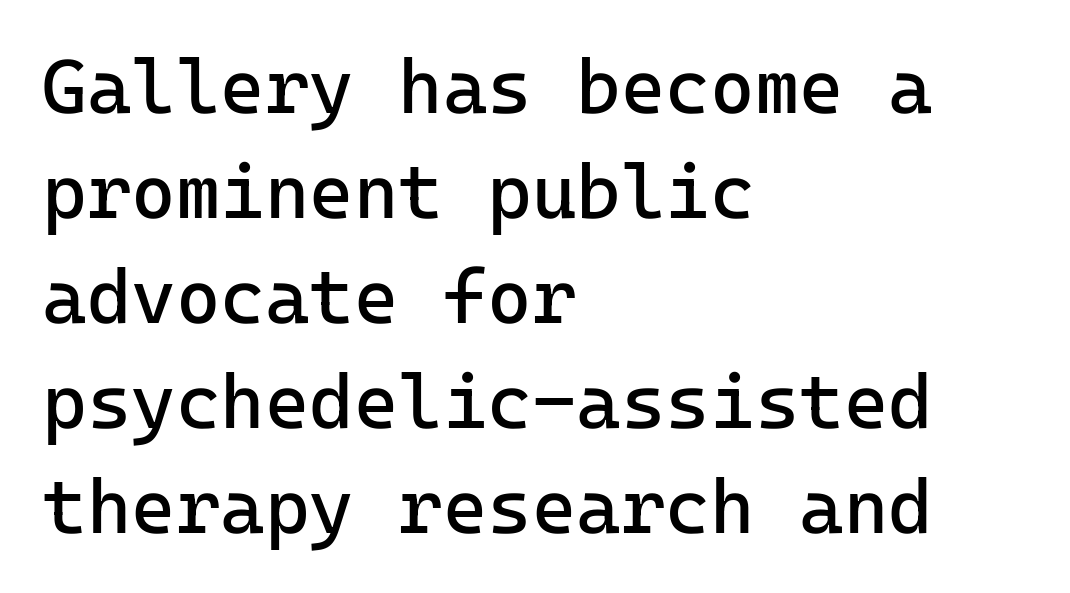
The image shows 76 px regular-weight sans-serif type, upright; set left-aligned, normal line spacing (1.38x), normal letter spacing, not underlined; low stroke contrast and a medium x-height.
